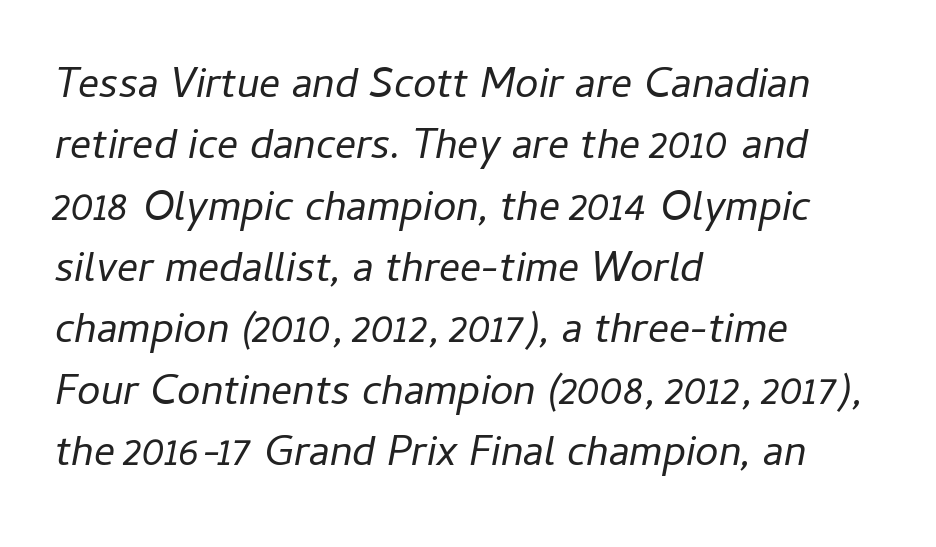
{"italic": "yes", "lean": "right", "slant_degrees": 11, "bold": "no", "weight": "regular", "width": "normal", "stroke_contrast": "low", "x_height": "medium", "monospaced": "no", "underline": "no", "align": "left", "line_spacing": "normal", "line_spacing_ratio": 1.46, "letter_spacing": "normal", "letter_spacing_em": 0.0, "glyph_px": 42}
